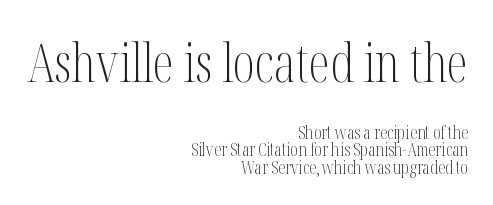
The image shows 53 px light, condensed serif type, upright; set right-aligned, tight line spacing (0.97x), normal letter spacing, not underlined; the first (top) block is 2.94x larger; medium stroke contrast and a medium x-height.
